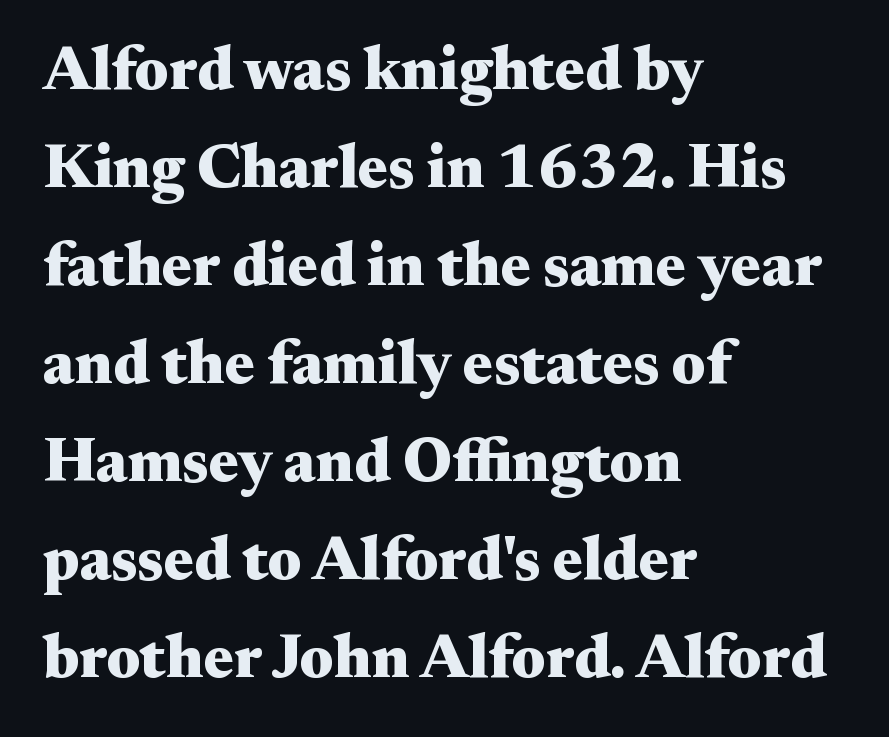
{"serif": "yes", "italic": "no", "bold": "yes", "weight": "heavy", "width": "wide", "stroke_contrast": "medium", "x_height": "small", "monospaced": "no", "underline": "no", "align": "left", "line_spacing": "normal", "line_spacing_ratio": 1.58, "letter_spacing": "normal", "letter_spacing_em": 0.0, "glyph_px": 62}
